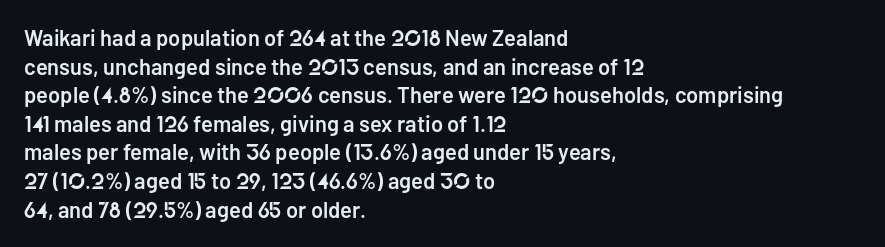
Q: Is the text bold? A: Semi-bold.
Q: Is the text italic (slanted)? A: No, it is upright.
Q: Is the text underlined? A: No.
Q: How is the paragraph aligned? A: Left-aligned.
Q: Is the spacing between letters normal or unusually wide? A: Normal.
Q: Is the spacing between lines tight, normal or loose? A: Normal.
